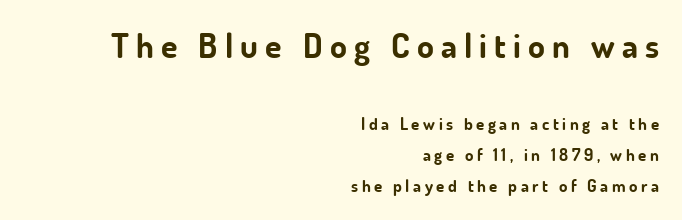
Each letter's strokes conclude bluntly, with no projecting serifs. Note: larger setting up top, smaller setting below. The area under the type is left untouched. Here the designer chose a conventional face with non-uniform glyph widths. Compared with a flush-left layout, this one pins lines to the opposite, right side. A typesetter would call this heavily tracked-out type.
